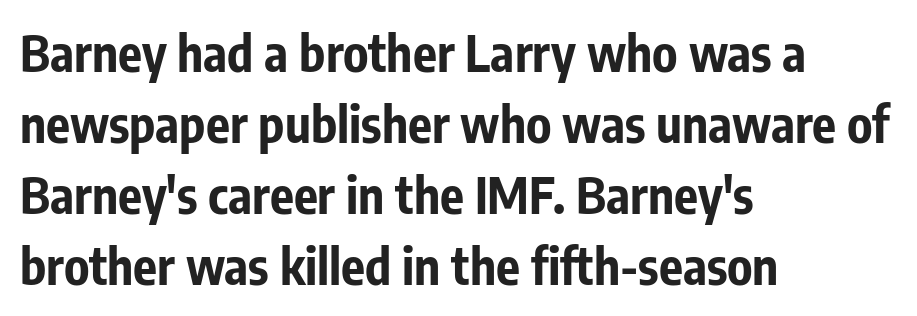
Do the characters align in a grid? No, the font is proportional. Vertically, the passage feels balanced, rows spaced as you'd expect. As a designer I'd log this as weight 700, bold. The typography opts for an upright posture over an oblique one. Nothing sits at the stroke ends, so this counts as sans-serif.
